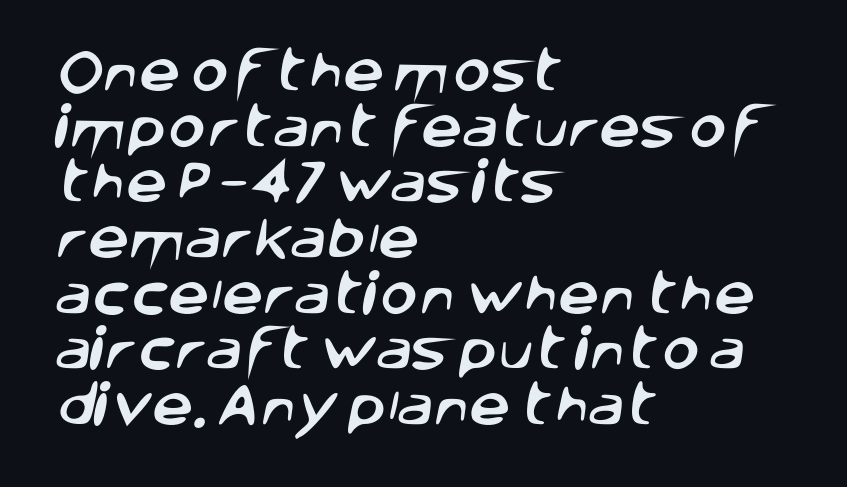
Serif or sans? Sans — the stroke terminals are bare. Quick note: underline off. The rendering anchors every line to the left-hand side. This sample has the flowing, uneven cadence of proportional lettering. The horizontal fit of the characters is conventional and even.
